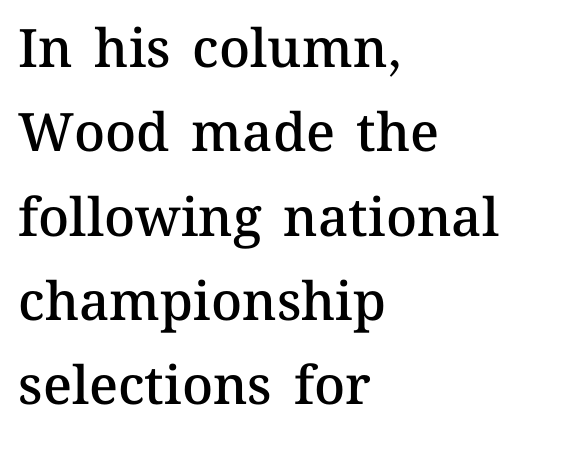
The image shows 53 px semibold type, upright; set left-aligned, normal line spacing (1.59x), normal letter spacing, not underlined; medium stroke contrast and a medium x-height.
